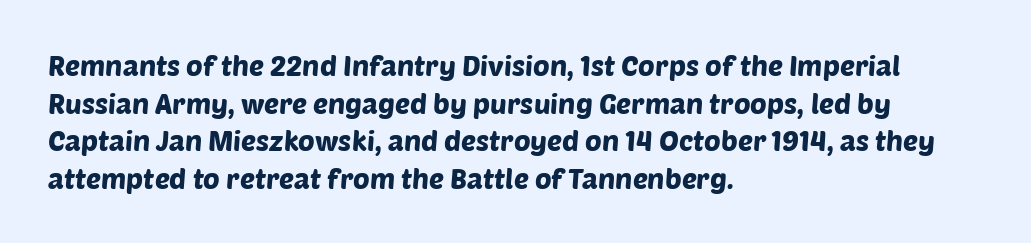
Spacing verdict: proportional, widths tailored to each character. Whoever set this chose a conventional vertical rhythm. No feet cap the strokes, marking this as sans-serif type. Descenders are the only things crossing below the line.
